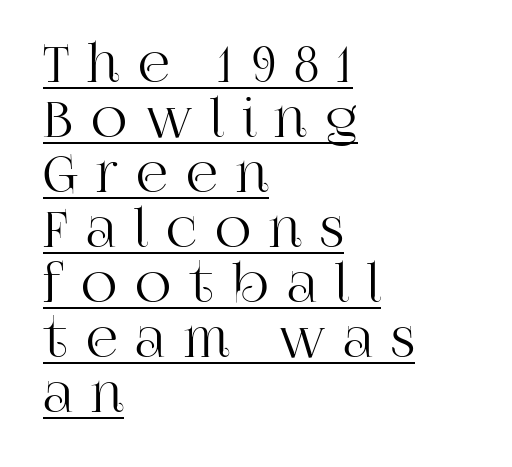
{"serif": "yes", "italic": "no", "width": "normal", "stroke_contrast": "high", "x_height": "large", "monospaced": "no", "underline": "yes", "align": "left", "line_spacing": "tight", "line_spacing_ratio": 1.1, "letter_spacing": "wide", "letter_spacing_em": 0.36, "glyph_px": 50}
